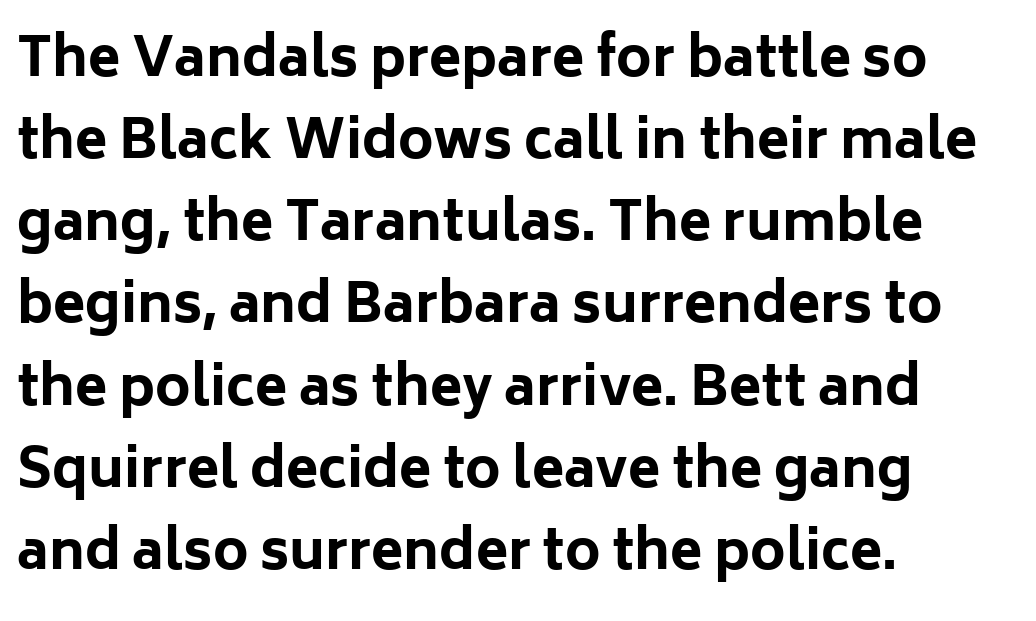
Q: Is the text bold? A: Yes.
Q: Is the text italic (slanted)? A: No, it is upright.
Q: Is the typeface a serif or a sans-serif typeface? A: Sans-serif.
Q: Is the text underlined? A: No.
Q: How is the paragraph aligned? A: Left-aligned.
Q: Is the spacing between letters normal or unusually wide? A: Normal.
Q: Is the spacing between lines tight, normal or loose? A: Normal.
Q: Width (condensed, normal, or wide)? A: Normal.
Q: Stroke contrast? A: Low.
Q: x-height? A: Medium.
Q: Monospaced? A: No.
